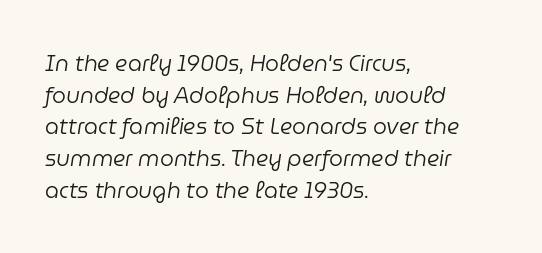
The image shows 22 px text type, italic (leaning right); set left-aligned, normal line spacing (1.44x), normal letter spacing, not underlined.
